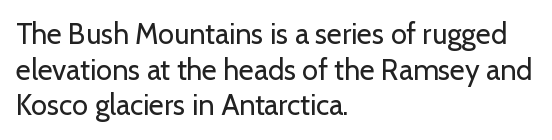
Think of a printed novel: that variable character pitch is what you see here. Compared with typical body copy, the letter spacing here is the same. Every row of glyphs begins at an identical x-position on the left. Check where the strokes stop: nothing finishes them off — pure sans. Vertical strokes here are truly vertical. Stems and bowls with no extra thickness — not bold.
